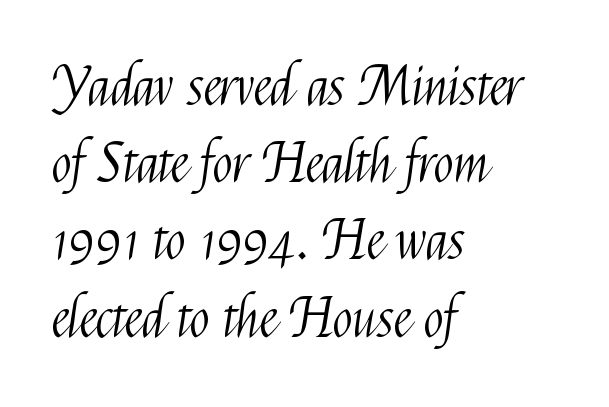
The designer left line spacing at the default. These lines are rendered in a variable-pitch font. Line beginnings align vertically; line endings do not. Grotesque or geometric, the face here clearly has no serifs.
